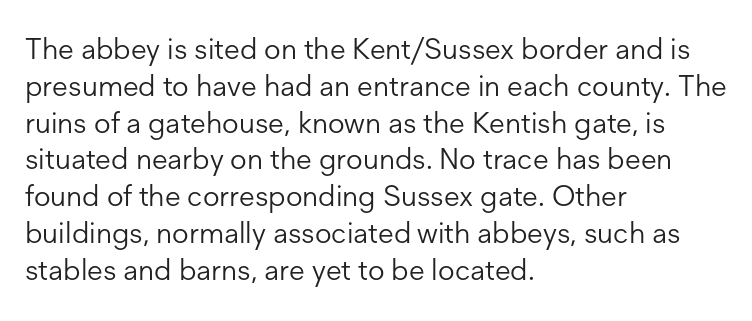
Q: Is the text bold? A: No.
Q: Is the text italic (slanted)? A: No, it is upright.
Q: Is the typeface a serif or a sans-serif typeface? A: Sans-serif.
Q: Is the text underlined? A: No.
Q: How is the paragraph aligned? A: Left-aligned.
Q: Is the spacing between letters normal or unusually wide? A: Normal.
Q: Is the spacing between lines tight, normal or loose? A: Normal.
Q: Width (condensed, normal, or wide)? A: Normal.
Q: Stroke contrast? A: Low.
Q: x-height? A: Medium.
Q: Monospaced? A: No.
